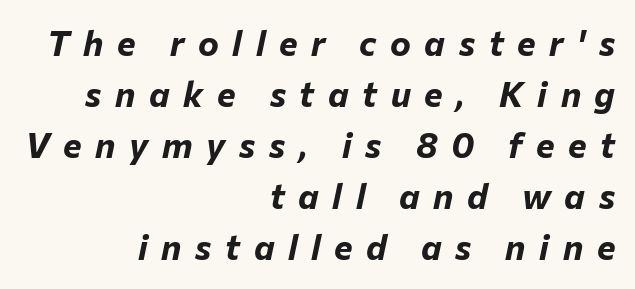
The image shows 35 px bold type, italic (leaning right); set right-aligned, normal line spacing (1.46x), unusually wide letter spacing (+0.39 em), not underlined; low stroke contrast and a medium x-height.
